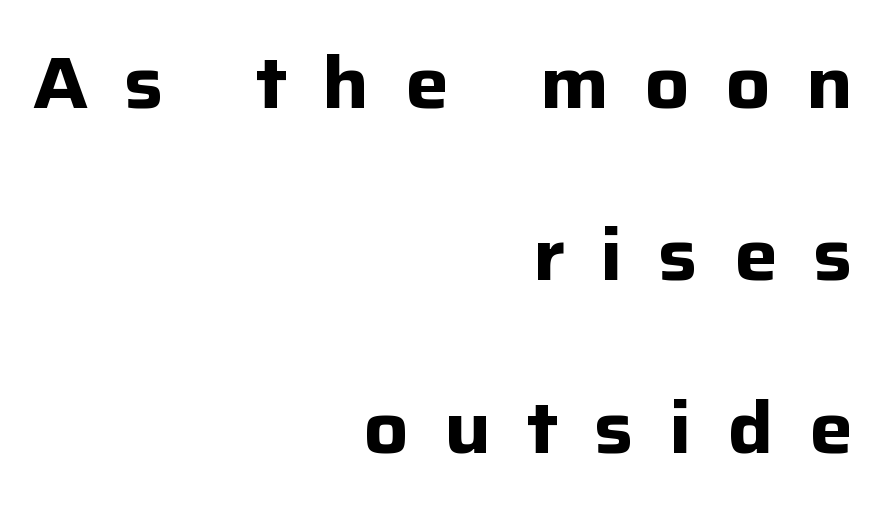
Q: Is the text bold? A: Yes.
Q: Is the text italic (slanted)? A: No, it is upright.
Q: Is the typeface a serif or a sans-serif typeface? A: Sans-serif.
Q: Is the text underlined? A: No.
Q: How is the paragraph aligned? A: Right-aligned.
Q: Is the spacing between letters normal or unusually wide? A: Unusually wide.
Q: Is the spacing between lines tight, normal or loose? A: Loose.
Q: Width (condensed, normal, or wide)? A: Normal.
Q: Stroke contrast? A: Low.
Q: x-height? A: Medium.
Q: Monospaced? A: No.
